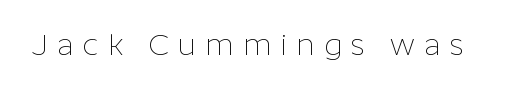
Q: Is the text bold? A: No.
Q: Is the text italic (slanted)? A: No, it is upright.
Q: Is the typeface a serif or a sans-serif typeface? A: Sans-serif.
Q: Is the text underlined? A: No.
Q: Is the spacing between letters normal or unusually wide? A: Unusually wide.
Q: Width (condensed, normal, or wide)? A: Normal.
Q: Stroke contrast? A: Low.
Q: x-height? A: Medium.
Q: Monospaced? A: No.
